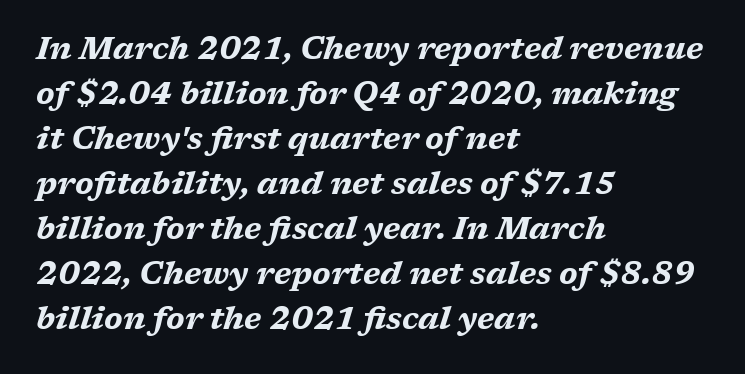
Q: Is the text bold? A: Yes.
Q: Is the text italic (slanted)? A: Yes, it leans right by about 17 degrees.
Q: Is the text underlined? A: No.
Q: How is the paragraph aligned? A: Left-aligned.
Q: Is the spacing between letters normal or unusually wide? A: Normal.
Q: Is the spacing between lines tight, normal or loose? A: Normal.
Q: Width (condensed, normal, or wide)? A: Wide.
Q: Stroke contrast? A: Medium.
Q: x-height? A: Medium.
Q: Monospaced? A: No.
